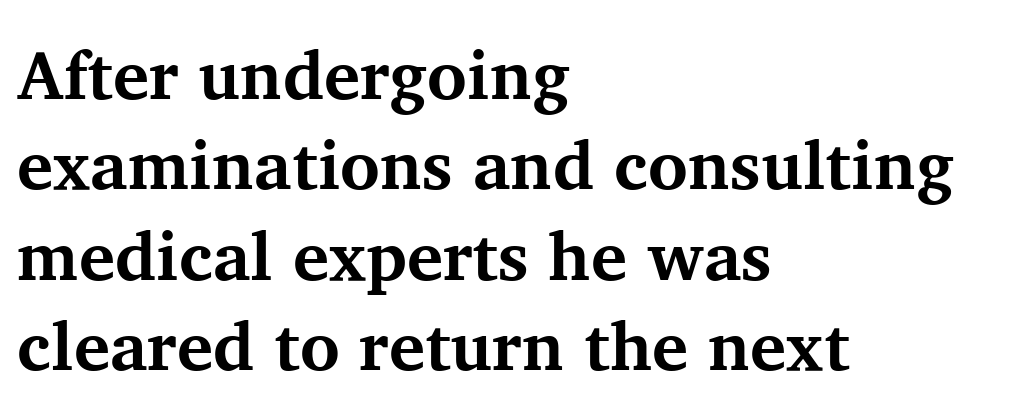
The image shows 68 px bold serif type, upright; set left-aligned, normal line spacing (1.33x), normal letter spacing, not underlined; medium stroke contrast and a medium x-height.
